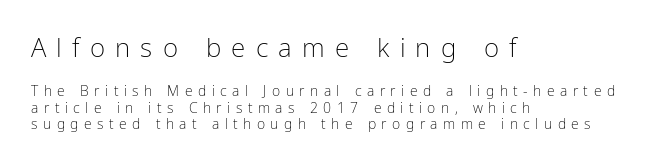
The image shows 26 px text type, upright; set left-aligned, line spacing 1.17x, unusually wide letter spacing (+0.39 em), not underlined; the first (top) block is 1.86x larger.
